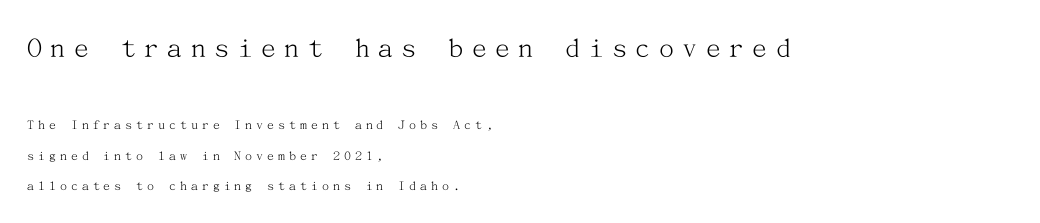
{"serif": "yes", "italic": "no", "bold": "no", "weight": "light", "width": "normal", "stroke_contrast": "medium", "x_height": "medium", "underline": "no", "align": "left", "line_spacing": "loose", "line_spacing_ratio": 2.15, "letter_spacing": "wide", "letter_spacing_em": 0.28, "larger_block": "first", "size_ratio": 2.14, "glyph_px": 30}
